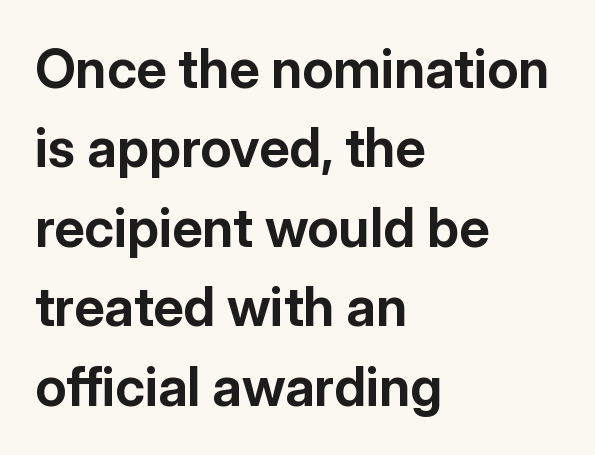
Between one letter and the next there's only the usual sliver of space. Typographically, this falls in the sans-serif category. A bare baseline throughout the passage. This is roman type, the default non-slanted kind.
